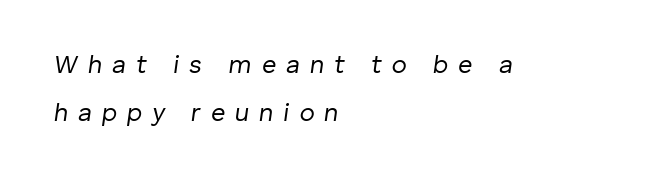
The image shows 25 px text type, italic (leaning right); set left-aligned, loose line spacing (1.91x), unusually wide letter spacing (+0.4 em), not underlined.
